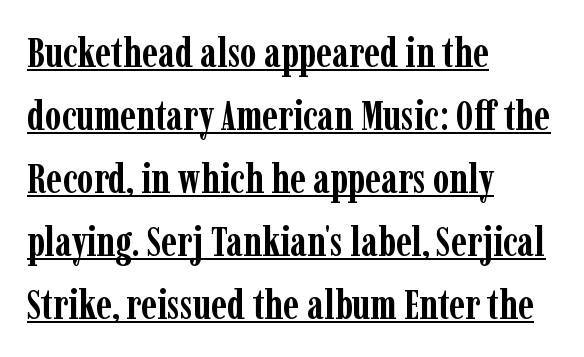
{"serif": "yes", "italic": "no", "bold": "yes", "weight": "semibold", "width": "condensed", "stroke_contrast": "low", "x_height": "medium", "monospaced": "no", "underline": "yes", "align": "left", "line_spacing": "normal", "line_spacing_ratio": 1.5, "letter_spacing": "normal", "letter_spacing_em": 0.0, "glyph_px": 42}
